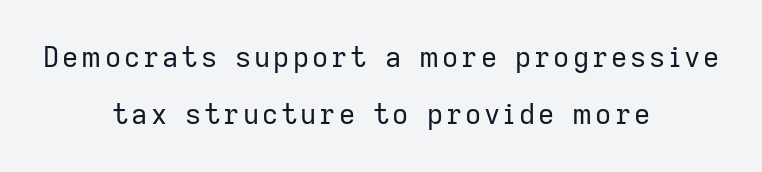
Horizontal alignment here is central, giving a formal, balanced look. Notice the wide empty band between every row — that's loose leading. The face used here is proportionally spaced, like ordinary book or web type. The axis of the letterforms is exactly vertical. Each stroke keeps to a modest, everyday thickness or less. Does the type have serifs? No, each stem ends abruptly.
